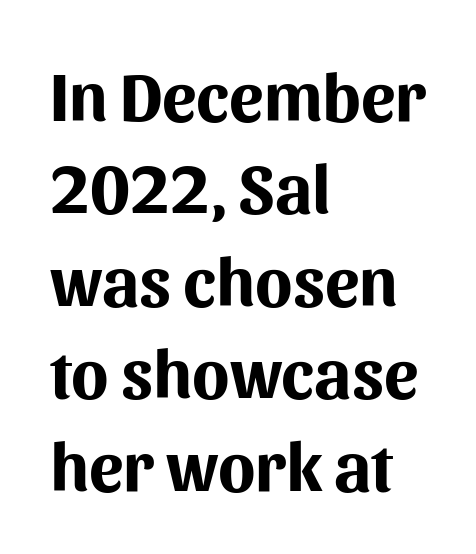
The image shows 69 px bold sans-serif type, upright; set left-aligned, normal line spacing (1.34x), normal letter spacing, not underlined; medium stroke contrast and a medium x-height.
